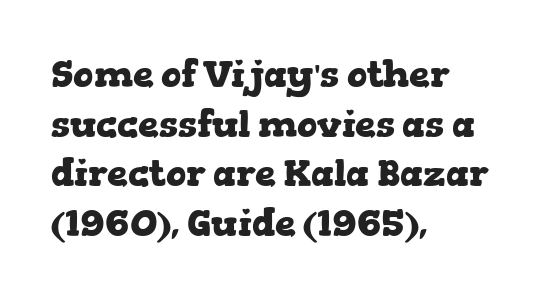
{"serif": "yes", "italic": "no", "bold": "yes", "weight": "heavy", "width": "wide", "stroke_contrast": "low", "x_height": "medium", "monospaced": "no", "underline": "no", "align": "left", "line_spacing": "normal", "line_spacing_ratio": 1.34, "letter_spacing": "normal", "letter_spacing_em": 0.0, "glyph_px": 37}
